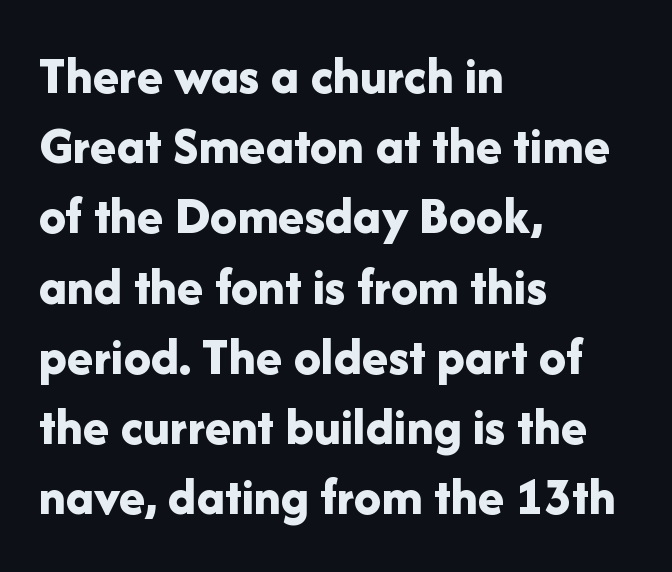
{"serif": "no", "italic": "no", "bold": "yes", "weight": "bold", "width": "normal", "stroke_contrast": "low", "x_height": "medium", "monospaced": "no", "underline": "no", "align": "left", "line_spacing": "normal", "line_spacing_ratio": 1.3, "letter_spacing": "normal", "letter_spacing_em": 0.0, "glyph_px": 54}
